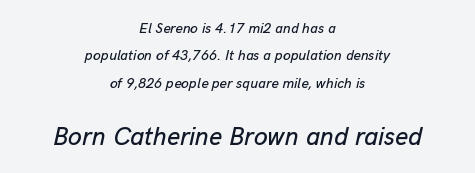
{"italic": "yes", "lean": "right", "slant_degrees": 13, "underline": "no", "align": "center", "line_spacing": "loose", "line_spacing_ratio": 1.95, "letter_spacing": "normal", "letter_spacing_em": 0.0, "larger_block": "second", "size_ratio": 1.79, "glyph_px": 25}
